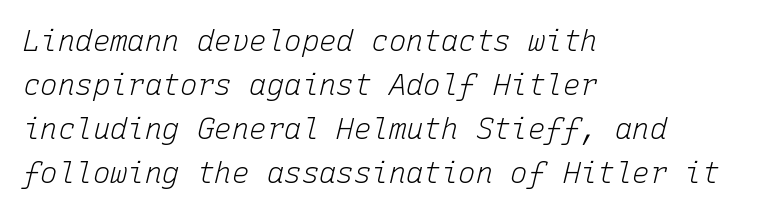
The image shows 29 px light type, italic (leaning right), monospaced; set left-aligned, normal line spacing (1.52x), normal letter spacing, not underlined; low stroke contrast and a medium x-height.
